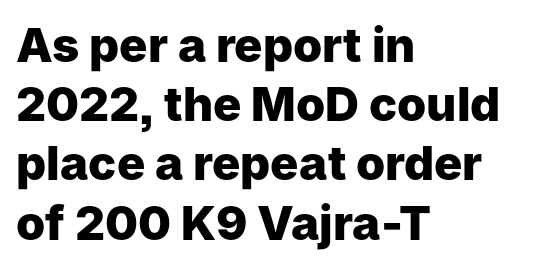
The image shows 47 px heavy sans-serif type, upright; set left-aligned, normal line spacing (1.26x), normal letter spacing, not underlined; low stroke contrast and a medium x-height.
